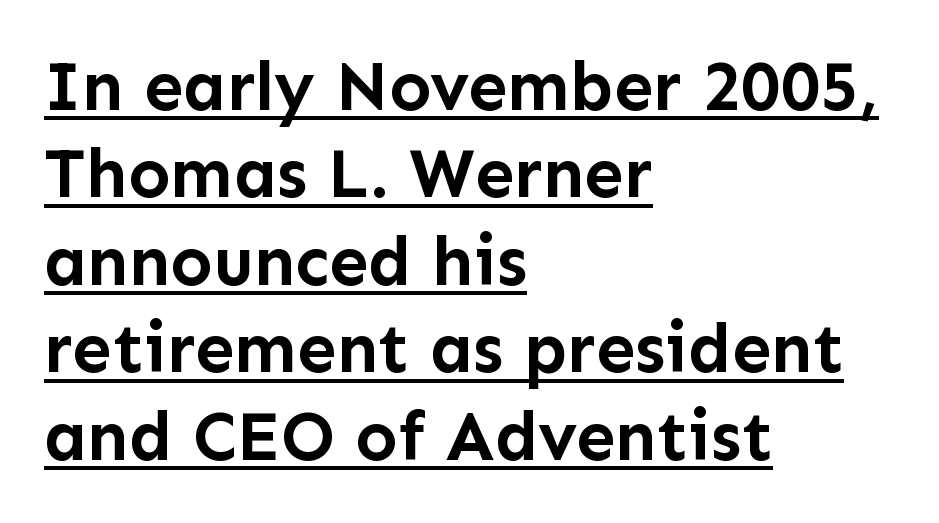
The image shows 70 px semibold sans-serif type, upright; set left-aligned, normal line spacing (1.25x), normal letter spacing, underlined; low stroke contrast and a medium x-height.
